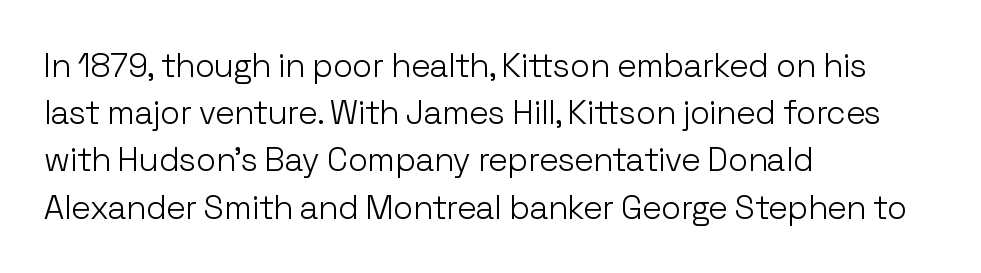
Q: Is the text bold? A: No.
Q: Is the text italic (slanted)? A: No, it is upright.
Q: Is the typeface a serif or a sans-serif typeface? A: Sans-serif.
Q: Is the text underlined? A: No.
Q: How is the paragraph aligned? A: Left-aligned.
Q: Is the spacing between letters normal or unusually wide? A: Normal.
Q: Is the spacing between lines tight, normal or loose? A: Normal.
Q: Width (condensed, normal, or wide)? A: Normal.
Q: Stroke contrast? A: Low.
Q: x-height? A: Medium.
Q: Monospaced? A: No.
